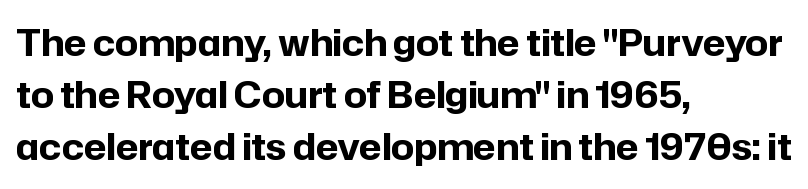
Q: Is the text bold? A: Yes.
Q: Is the text italic (slanted)? A: No, it is upright.
Q: Is the typeface a serif or a sans-serif typeface? A: Sans-serif.
Q: Is the text underlined? A: No.
Q: How is the paragraph aligned? A: Left-aligned.
Q: Is the spacing between letters normal or unusually wide? A: Normal.
Q: Is the spacing between lines tight, normal or loose? A: Normal.
Q: Width (condensed, normal, or wide)? A: Normal.
Q: Stroke contrast? A: Low.
Q: x-height? A: Medium.
Q: Monospaced? A: No.
